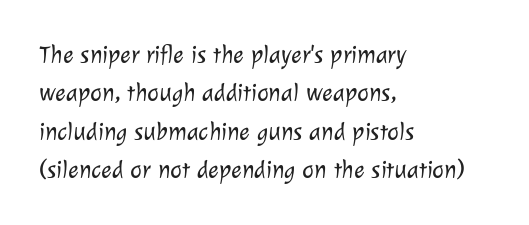
Q: Is the text bold? A: No.
Q: Is the text underlined? A: No.
Q: How is the paragraph aligned? A: Left-aligned.
Q: Is the spacing between letters normal or unusually wide? A: Normal.
Q: Is the spacing between lines tight, normal or loose? A: Normal.
